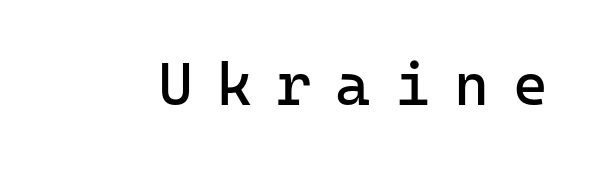
The image shows 60 px regular-weight sans-serif type, upright, monospaced; set unusually wide letter spacing (+0.4 em), not underlined; low stroke contrast and a medium x-height.
